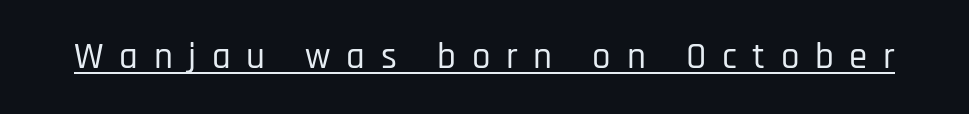
{"serif": "no", "italic": "no", "width": "condensed", "stroke_contrast": "low", "x_height": "large", "monospaced": "no", "underline": "yes", "letter_spacing": "wide", "letter_spacing_em": 0.42, "glyph_px": 37}
